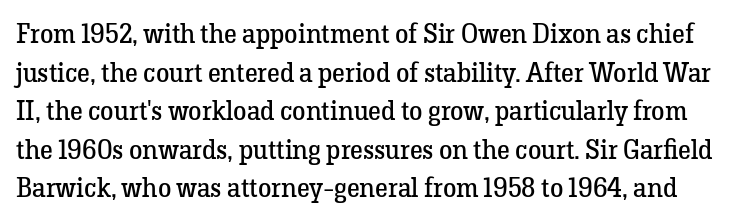
{"italic": "no", "bold": "no", "underline": "no", "line_spacing": "normal", "line_spacing_ratio": 1.43, "letter_spacing": "normal", "letter_spacing_em": 0.0, "glyph_px": 27}
